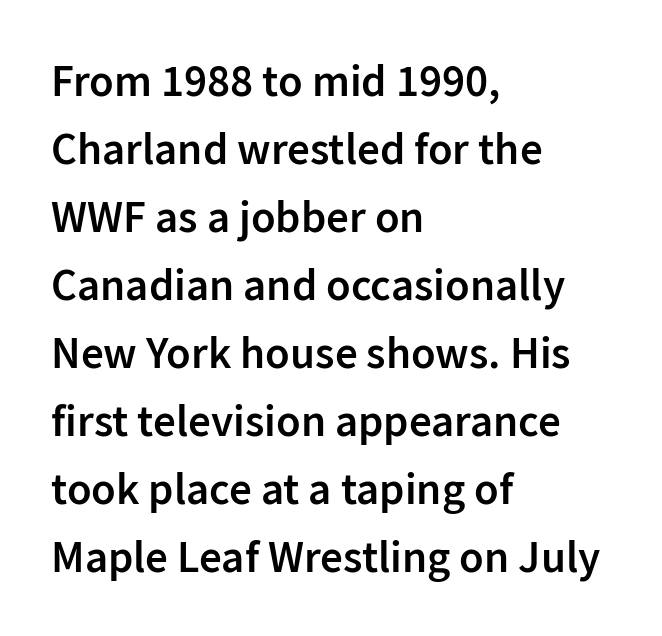
The ragged edge is on the right, which tells us the setting is flush left. Honestly, the row spacing looks completely unremarkable. No feet cap the strokes, marking this as sans-serif type. What stands out about the letter spacing? Nothing — it is the standard amount. The area under the type is left untouched.
